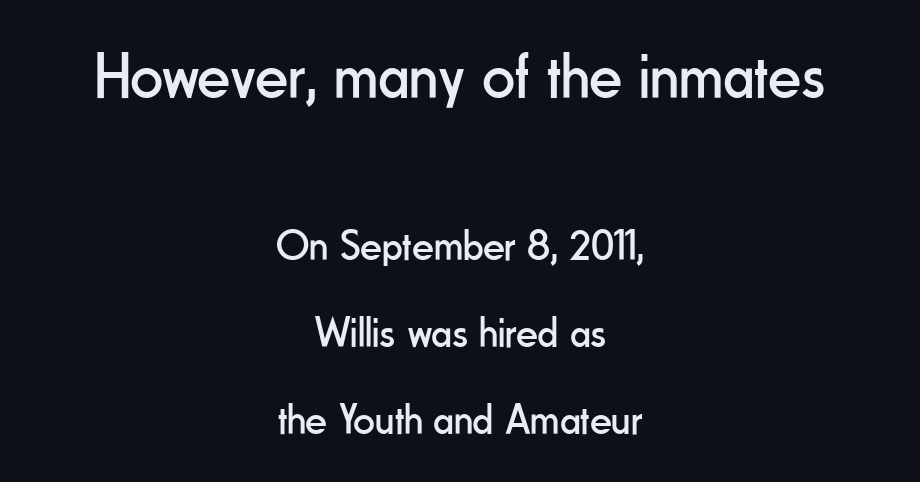
Q: Is the text bold? A: No.
Q: Is the text italic (slanted)? A: No, it is upright.
Q: Is the typeface a serif or a sans-serif typeface? A: Sans-serif.
Q: Is the text underlined? A: No.
Q: How is the paragraph aligned? A: Centered.
Q: Is the spacing between letters normal or unusually wide? A: Normal.
Q: Is the spacing between lines tight, normal or loose? A: Loose.
Q: Which block of text is set in a larger size, the first (top) or the second (bottom)? A: The first (top) one.
Q: Width (condensed, normal, or wide)? A: Condensed.
Q: Stroke contrast? A: Low.
Q: x-height? A: Small.
Q: Monospaced? A: No.
